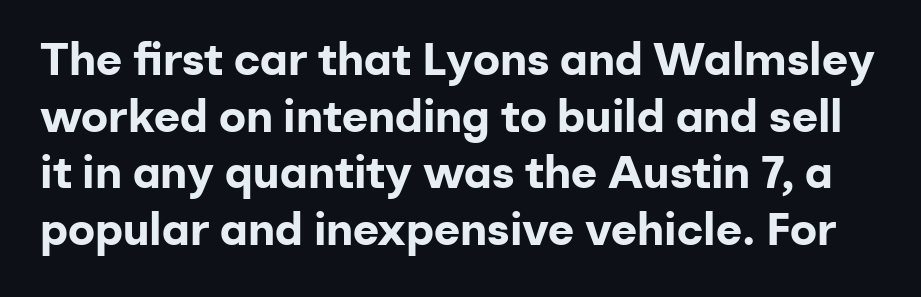
{"serif": "no", "italic": "no", "bold": "yes", "weight": "bold", "width": "normal", "stroke_contrast": "low", "x_height": "medium", "monospaced": "no", "underline": "no", "line_spacing": "normal", "line_spacing_ratio": 1.26, "letter_spacing": "normal", "letter_spacing_em": 0.0, "glyph_px": 45}
